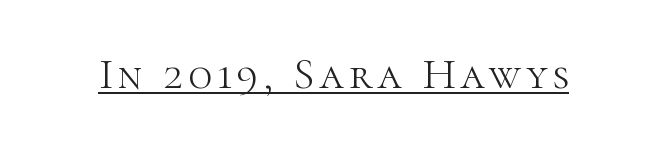
The letters stand upright; this is a roman face. Each letter keeps its own natural width here, so spacing adapts to shape. Stroke mass is kept to a normal reading level or below. In designer terms, the underline attribute is active on this setting. Examine the stroke ends and you'll spot serifs.
